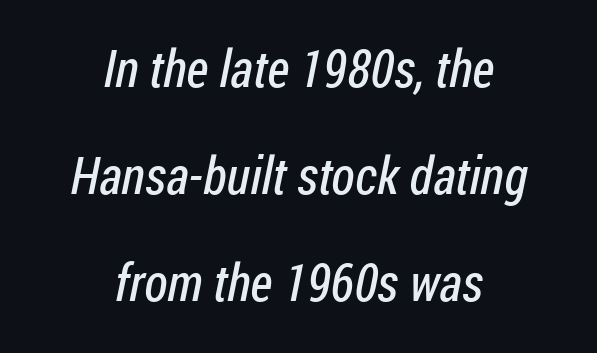
Q: Is the text bold? A: No.
Q: Is the typeface a serif or a sans-serif typeface? A: Sans-serif.
Q: Is the text underlined? A: No.
Q: How is the paragraph aligned? A: Centered.
Q: Is the spacing between letters normal or unusually wide? A: Normal.
Q: Is the spacing between lines tight, normal or loose? A: Loose.
Q: Width (condensed, normal, or wide)? A: Condensed.
Q: Stroke contrast? A: Low.
Q: x-height? A: Medium.
Q: Monospaced? A: No.
